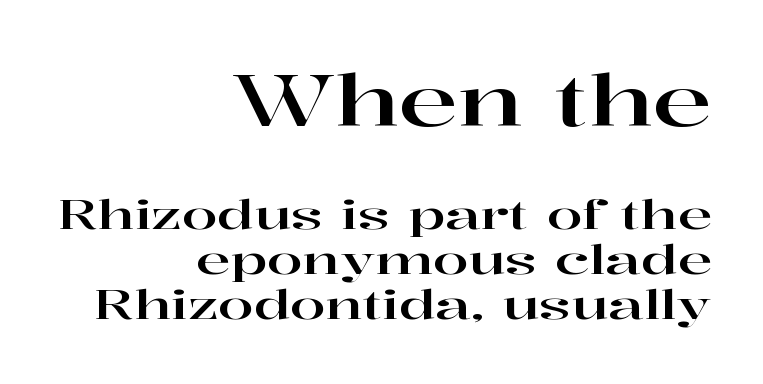
Q: Is the text italic (slanted)? A: No, it is upright.
Q: Is the typeface a serif or a sans-serif typeface? A: Serif.
Q: Is the text underlined? A: No.
Q: How is the paragraph aligned? A: Right-aligned.
Q: Is the spacing between letters normal or unusually wide? A: Normal.
Q: Is the spacing between lines tight, normal or loose? A: Tight.
Q: Which block of text is set in a larger size, the first (top) or the second (bottom)? A: The first (top) one.
Q: Width (condensed, normal, or wide)? A: Wide.
Q: Stroke contrast? A: High.
Q: x-height? A: Medium.
Q: Monospaced? A: No.
